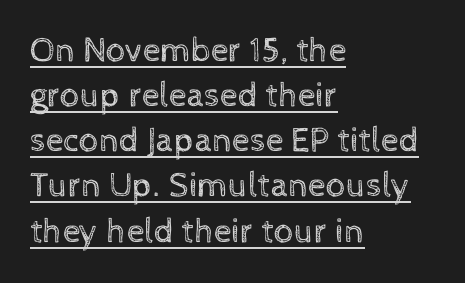
The image shows 35 px regular-weight type, upright; set left-aligned, normal line spacing (1.29x), normal letter spacing, underlined; a medium x-height.
